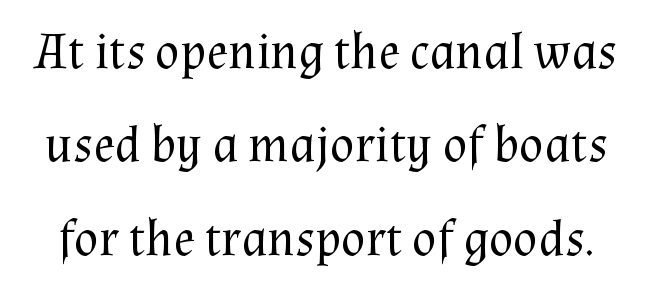
This sample has the flowing, uneven cadence of proportional lettering. No word sits above an underline. The strokes are not fattened; the text isn't bold.
